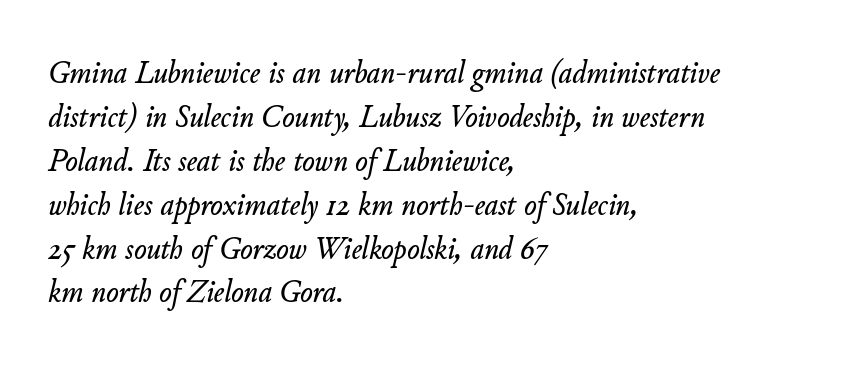
The image shows 33 px text type, italic (leaning right); set left-aligned, normal line spacing (1.33x), normal letter spacing, not underlined; low stroke contrast and a small x-height.
